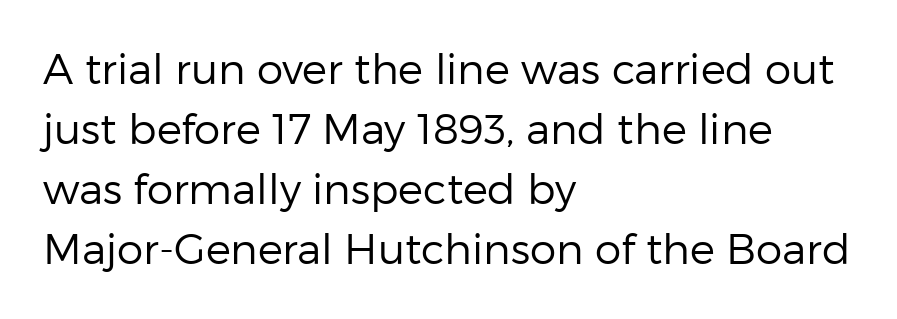
The image shows 42 px regular-weight sans-serif type, upright; set left-aligned, normal line spacing (1.43x), normal letter spacing, not underlined; low stroke contrast and a medium x-height.
